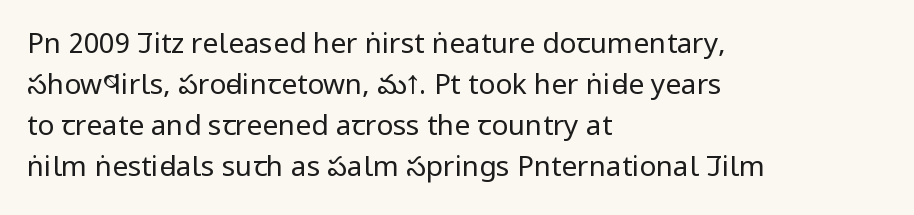
Anything drawn beneath the words? Only blank space. In terms of posture, this sample is upright. Observe the absence of serifs on each vertical stroke in this sample. Weight: in the light-to-regular range. How are the letters spaced? Ordinarily, with no added tracking.
